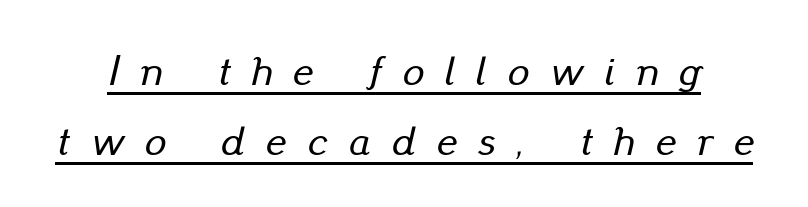
Q: Is the text italic (slanted)? A: Yes, it leans right by about 13 degrees.
Q: Is the text underlined? A: Yes.
Q: Is the spacing between letters normal or unusually wide? A: Unusually wide.
Q: Is the spacing between lines tight, normal or loose? A: Normal.
Q: Width (condensed, normal, or wide)? A: Normal.
Q: Stroke contrast? A: Low.
Q: x-height? A: Small.
Q: Monospaced? A: No.
